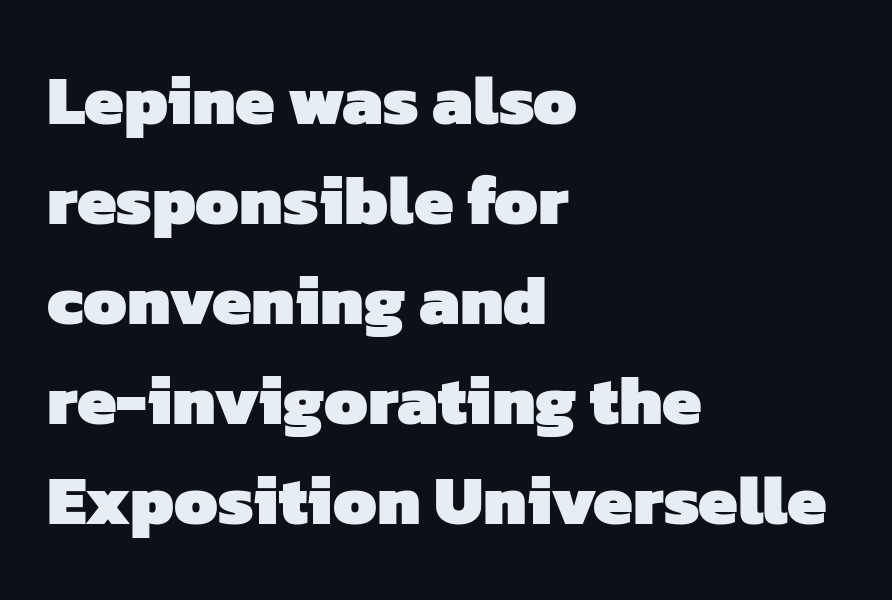
Q: Is the text bold? A: Yes.
Q: Is the typeface a serif or a sans-serif typeface? A: Sans-serif.
Q: Is the text underlined? A: No.
Q: How is the paragraph aligned? A: Left-aligned.
Q: Is the spacing between letters normal or unusually wide? A: Normal.
Q: Is the spacing between lines tight, normal or loose? A: Normal.
Q: Width (condensed, normal, or wide)? A: Normal.
Q: Stroke contrast? A: Low.
Q: x-height? A: Medium.
Q: Monospaced? A: No.
